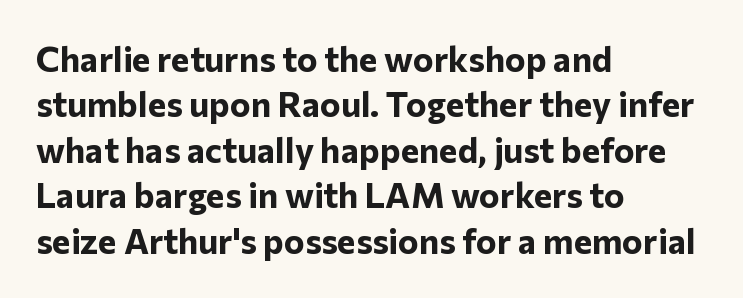
{"serif": "no", "italic": "no", "bold": "yes", "weight": "bold", "width": "normal", "stroke_contrast": "low", "x_height": "medium", "monospaced": "no", "underline": "no", "align": "left", "line_spacing": "normal", "line_spacing_ratio": 1.3, "letter_spacing": "normal", "letter_spacing_em": 0.0, "glyph_px": 35}
